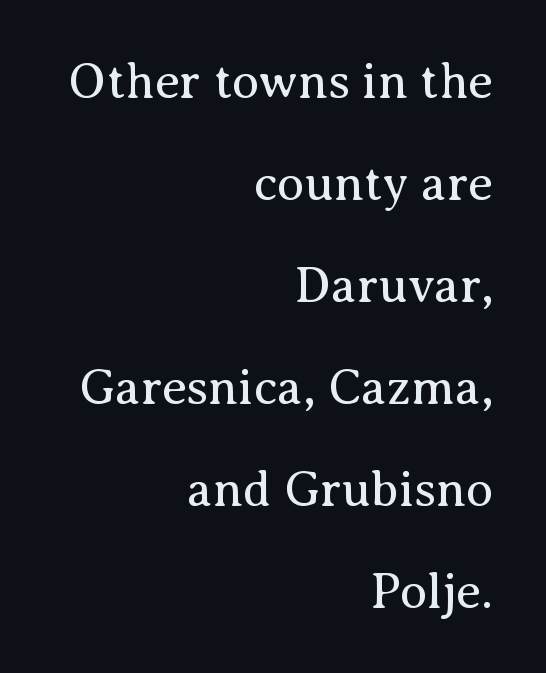
Q: Is the text bold? A: No.
Q: Is the text italic (slanted)? A: No, it is upright.
Q: Is the typeface a serif or a sans-serif typeface? A: Serif.
Q: Is the text underlined? A: No.
Q: How is the paragraph aligned? A: Right-aligned.
Q: Is the spacing between letters normal or unusually wide? A: Normal.
Q: Is the spacing between lines tight, normal or loose? A: Loose.
Q: Width (condensed, normal, or wide)? A: Normal.
Q: Stroke contrast? A: Medium.
Q: x-height? A: Medium.
Q: Monospaced? A: No.
